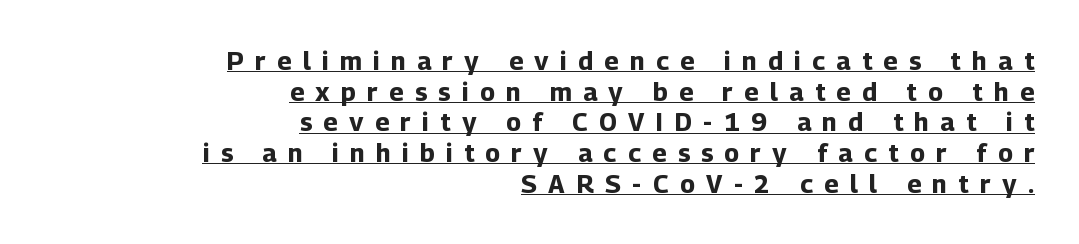
Q: Is the text bold? A: Yes.
Q: Is the text italic (slanted)? A: No, it is upright.
Q: Is the text underlined? A: Yes.
Q: How is the paragraph aligned? A: Right-aligned.
Q: Is the spacing between letters normal or unusually wide? A: Unusually wide.
